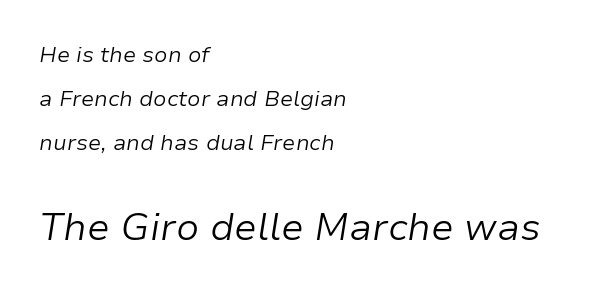
The image shows 38 px light type, italic (leaning right); set left-aligned, loose line spacing (1.99x), normal letter spacing, not underlined; the second (bottom) block is 1.73x larger; low stroke contrast and a medium x-height.
